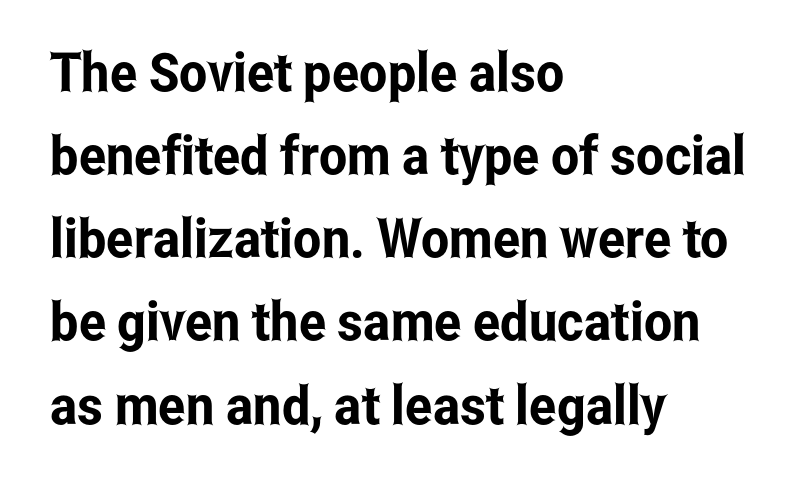
Q: Is the text italic (slanted)? A: No, it is upright.
Q: Is the typeface a serif or a sans-serif typeface? A: Sans-serif.
Q: Is the text underlined? A: No.
Q: How is the paragraph aligned? A: Left-aligned.
Q: Is the spacing between letters normal or unusually wide? A: Normal.
Q: Is the spacing between lines tight, normal or loose? A: Normal.
Q: Width (condensed, normal, or wide)? A: Condensed.
Q: Stroke contrast? A: Low.
Q: x-height? A: Medium.
Q: Monospaced? A: No.
